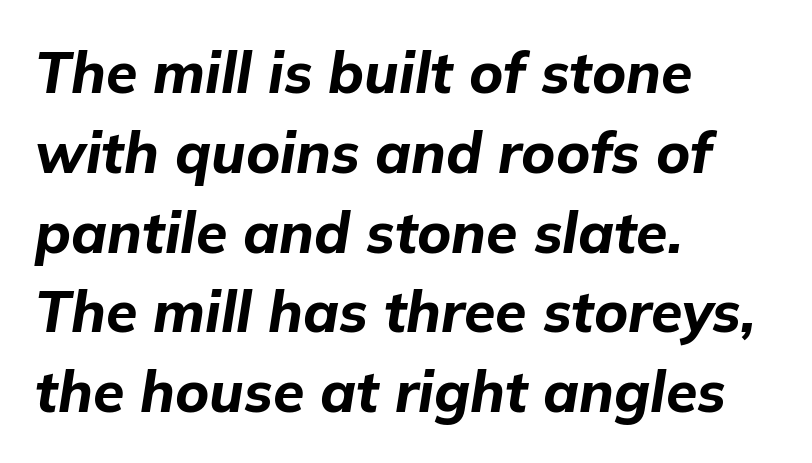
The image shows 57 px bold type, italic (leaning right); set left-aligned, normal line spacing (1.4x), normal letter spacing, not underlined; low stroke contrast and a medium x-height.
